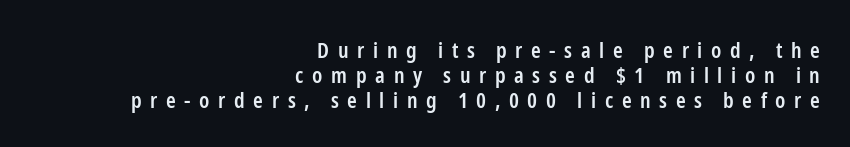
Q: Is the text bold? A: Semi-bold.
Q: Is the text italic (slanted)? A: No, it is upright.
Q: Is the text underlined? A: No.
Q: How is the paragraph aligned? A: Right-aligned.
Q: Is the spacing between letters normal or unusually wide? A: Unusually wide.
Q: Is the spacing between lines tight, normal or loose? A: Tight.
